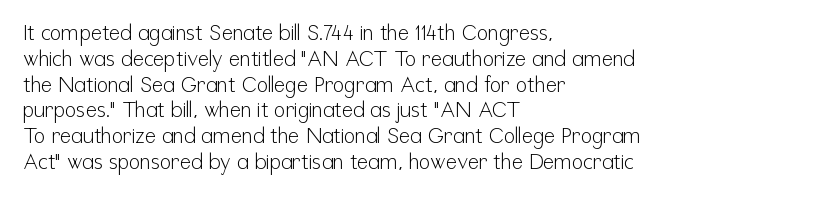
Q: Is the text bold? A: No.
Q: Is the text italic (slanted)? A: No, it is upright.
Q: Is the text underlined? A: No.
Q: How is the paragraph aligned? A: Left-aligned.
Q: Is the spacing between letters normal or unusually wide? A: Normal.
